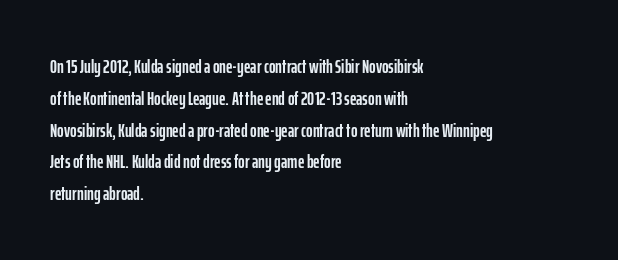
The image shows 20 px text type, upright; set left-aligned, normal line spacing (1.59x), normal letter spacing, not underlined.
